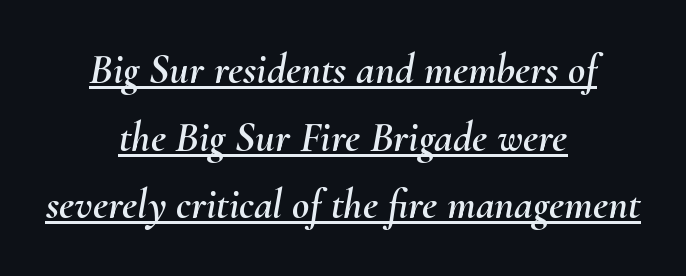
Q: Is the text italic (slanted)? A: Yes, it leans right by about 10 degrees.
Q: Is the text underlined? A: Yes.
Q: How is the paragraph aligned? A: Centered.
Q: Is the spacing between letters normal or unusually wide? A: Normal.
Q: Is the spacing between lines tight, normal or loose? A: Normal.
Q: Width (condensed, normal, or wide)? A: Normal.
Q: Stroke contrast? A: Medium.
Q: x-height? A: Small.
Q: Monospaced? A: No.
